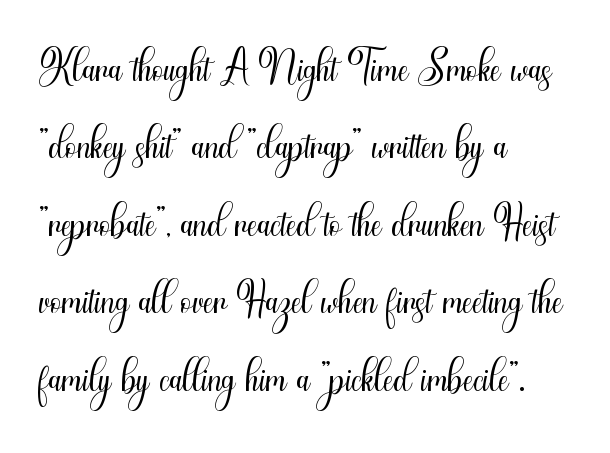
{"serif": "no", "bold": "no", "weight": "light", "width": "condensed", "stroke_contrast": "medium", "x_height": "small", "monospaced": "no", "underline": "no", "align": "left", "line_spacing_ratio": 1.21, "letter_spacing": "normal", "letter_spacing_em": 0.0, "glyph_px": 64}
